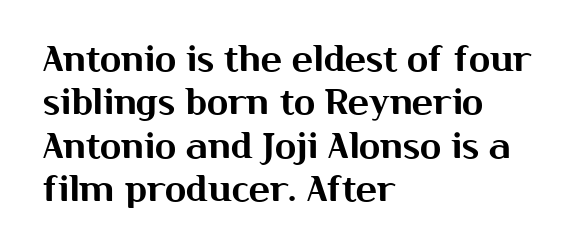
The image shows 35 px sans-serif type, upright; set left-aligned, line spacing 1.24x, normal letter spacing, not underlined; medium stroke contrast and a medium x-height.
